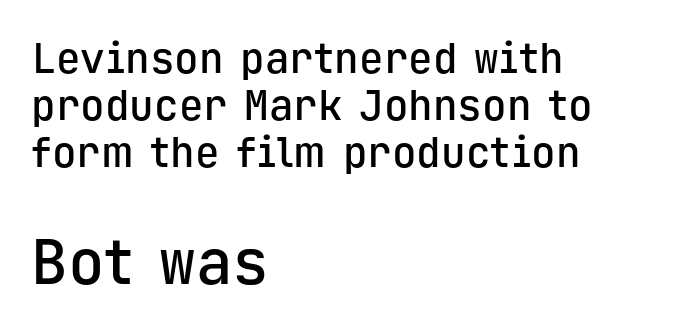
Q: Is the text bold? A: Semi-bold.
Q: Is the text italic (slanted)? A: No, it is upright.
Q: Is the typeface a serif or a sans-serif typeface? A: Sans-serif.
Q: Is the text underlined? A: No.
Q: How is the paragraph aligned? A: Left-aligned.
Q: Is the spacing between letters normal or unusually wide? A: Normal.
Q: Is the spacing between lines tight, normal or loose? A: Tight.
Q: Which block of text is set in a larger size, the first (top) or the second (bottom)? A: The second (bottom) one.
Q: Width (condensed, normal, or wide)? A: Normal.
Q: Stroke contrast? A: Low.
Q: x-height? A: Medium.
Q: Monospaced? A: Yes.
